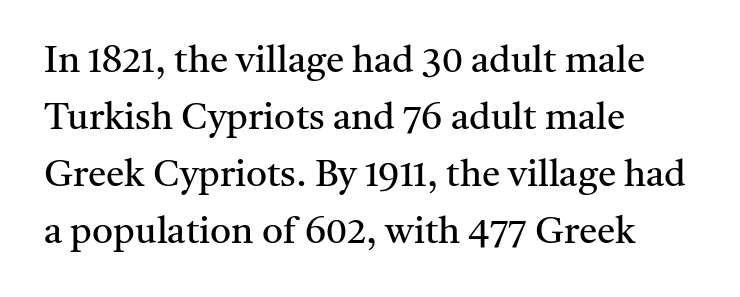
The image shows 37 px regular-weight serif type, upright; set left-aligned, normal line spacing (1.54x), normal letter spacing, not underlined; medium stroke contrast and a medium x-height.
